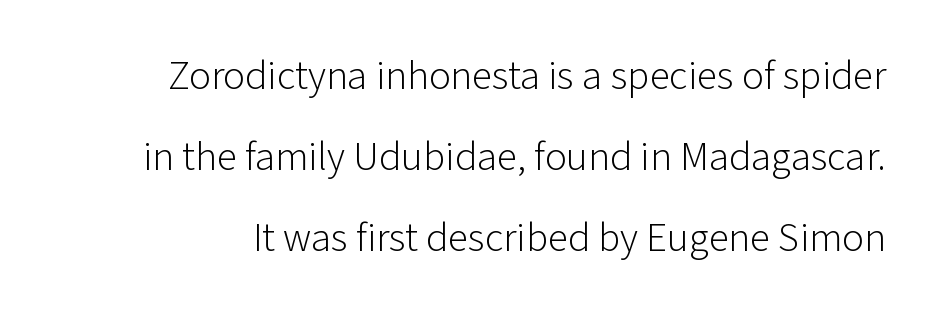
The image shows 41 px light sans-serif type, upright; set loose line spacing (1.97x), normal letter spacing, not underlined; low stroke contrast and a medium x-height.
